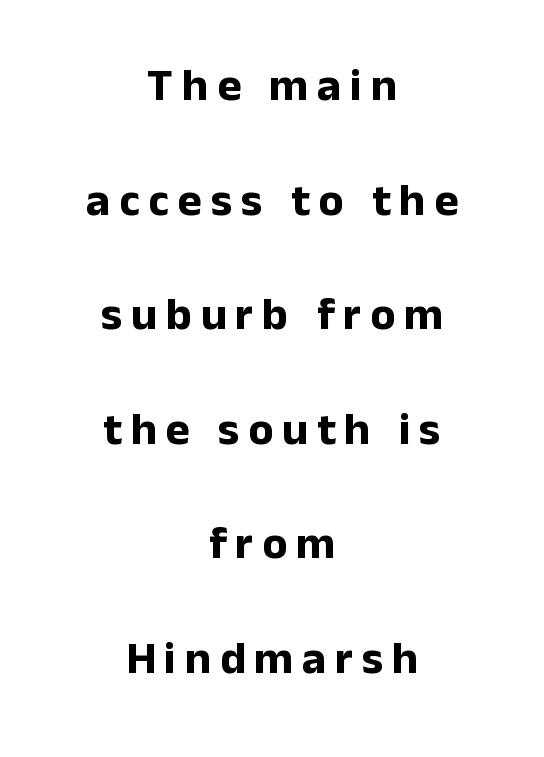
Underline: absent. These lines carry a lot of weight — the face is fully bold. Think of a printed novel: that variable character pitch is what you see here. This rendering uses center alignment, leaving both contours irregular but symmetric.
